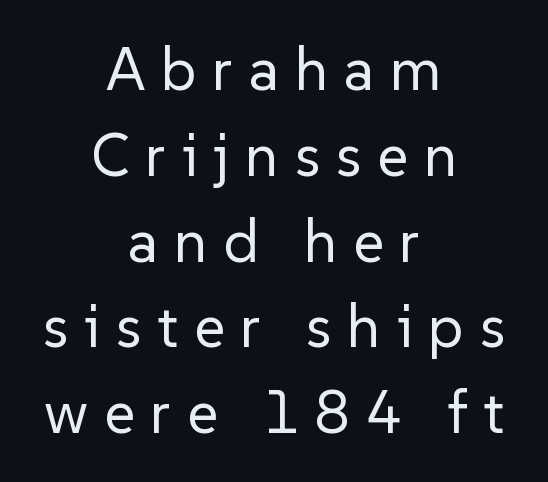
Q: Is the text bold? A: No.
Q: Is the text italic (slanted)? A: No, it is upright.
Q: Is the typeface a serif or a sans-serif typeface? A: Sans-serif.
Q: Is the text underlined? A: No.
Q: How is the paragraph aligned? A: Centered.
Q: Is the spacing between letters normal or unusually wide? A: Unusually wide.
Q: Is the spacing between lines tight, normal or loose? A: Normal.
Q: Width (condensed, normal, or wide)? A: Normal.
Q: Stroke contrast? A: Low.
Q: x-height? A: Medium.
Q: Monospaced? A: No.
